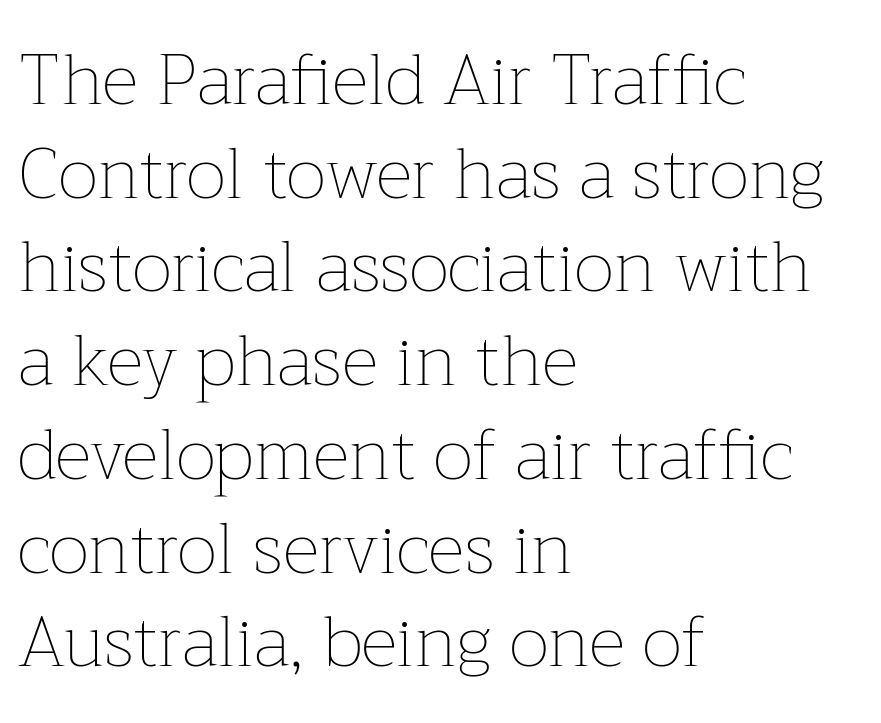
{"italic": "no", "bold": "no", "weight": "thin", "width": "normal", "stroke_contrast": "low", "x_height": "medium", "monospaced": "no", "underline": "no", "align": "left", "line_spacing": "normal", "line_spacing_ratio": 1.32, "letter_spacing": "normal", "letter_spacing_em": 0.0, "glyph_px": 71}
